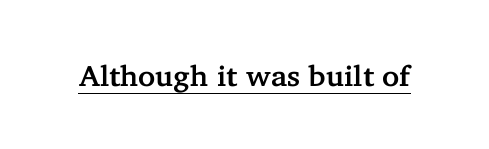
{"serif": "yes", "italic": "no", "width": "normal", "stroke_contrast": "low", "x_height": "medium", "monospaced": "no", "underline": "yes", "letter_spacing": "normal", "letter_spacing_em": 0.0, "glyph_px": 29}
